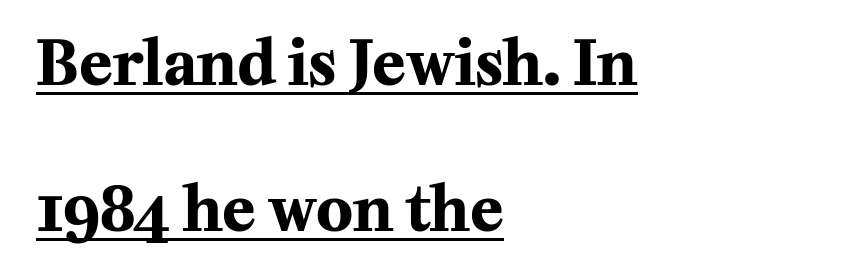
This is the regular roman posture of the typeface. A typesetter would call this proportional, since set widths differ per character. Does the weight exceed regular? Yes, all the way to bold. Regarding leading, the lines here are spaced well apart. Underlined type.
